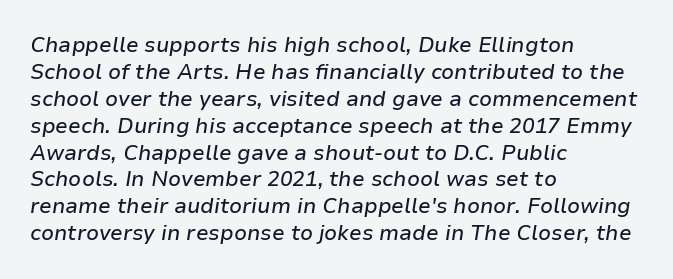
The image shows 21 px text type, italic (leaning right); set left-aligned, normal line spacing (1.28x), normal letter spacing, not underlined.
